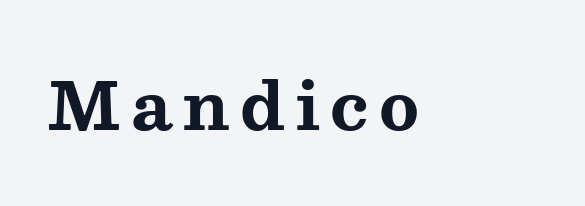
Posture: upright roman. To sum up the face: it has serifs. This sample has the flowing, uneven cadence of proportional lettering. Clear beneath every line of the passage.
